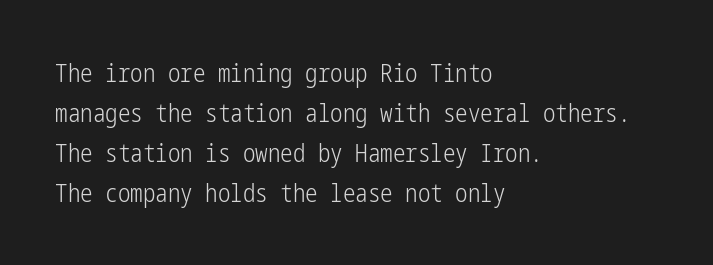
The image shows 25 px text type, upright; set left-aligned, normal line spacing (1.6x), normal letter spacing, not underlined.
